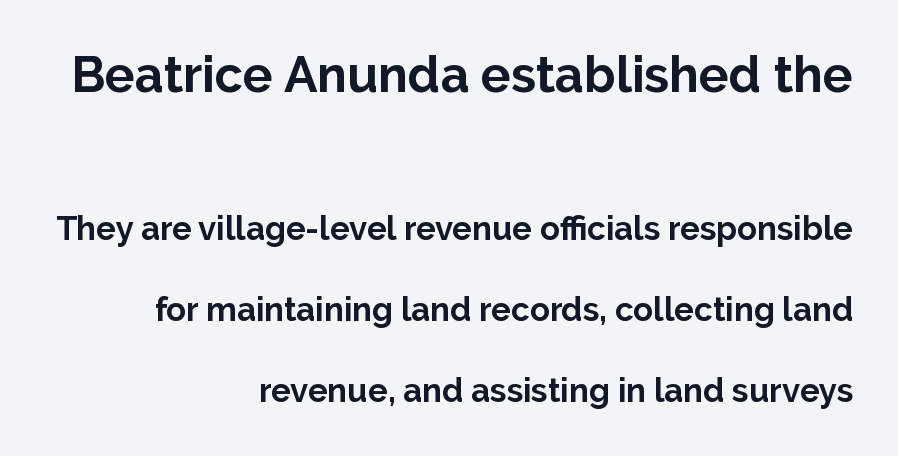
Q: Is the text bold? A: Yes.
Q: Is the text italic (slanted)? A: No, it is upright.
Q: Is the typeface a serif or a sans-serif typeface? A: Sans-serif.
Q: Is the text underlined? A: No.
Q: How is the paragraph aligned? A: Right-aligned.
Q: Is the spacing between letters normal or unusually wide? A: Normal.
Q: Is the spacing between lines tight, normal or loose? A: Loose.
Q: Which block of text is set in a larger size, the first (top) or the second (bottom)? A: The first (top) one.
Q: Width (condensed, normal, or wide)? A: Normal.
Q: Stroke contrast? A: Low.
Q: x-height? A: Medium.
Q: Monospaced? A: No.
